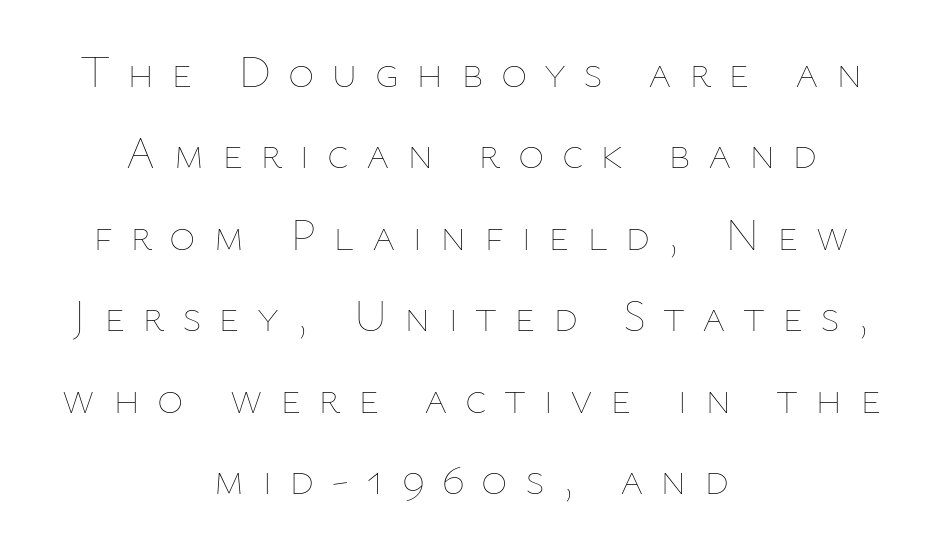
The image shows 45 px thin type, upright; set centered, line spacing 1.81x, unusually wide letter spacing (+0.38 em), not underlined; low stroke contrast and a medium x-height.
